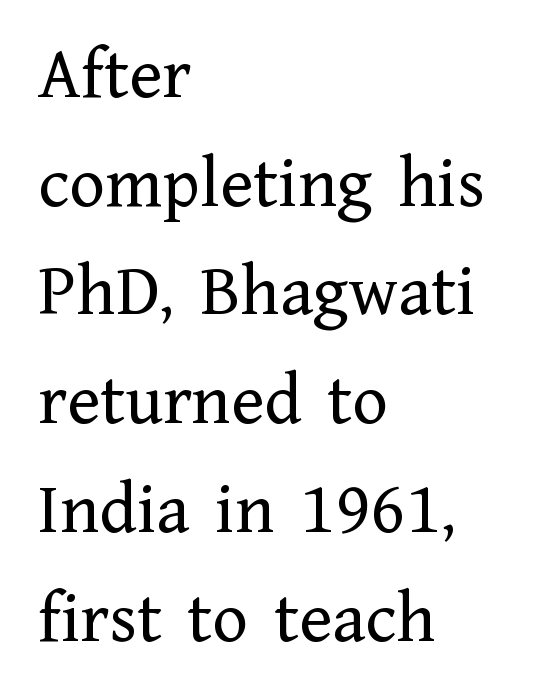
Notice how descenders clear the ascenders below comfortably — that's standard leading. Check the space under the baseline: it is left empty. You could call the tracking neutral — neither tight nor loose. This reads as an unemphasized weight, regular at the heaviest. The specimen reads as upright at a glance.
